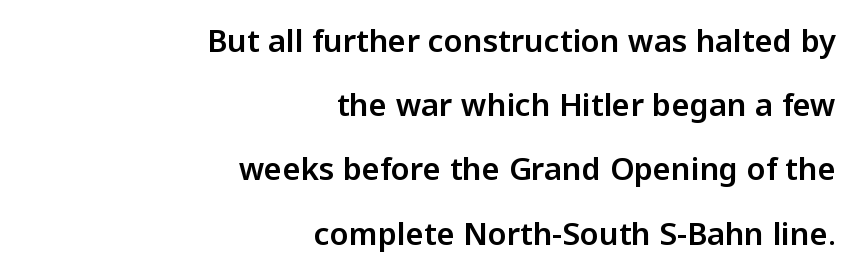
The face used here is rendered with its standard letterfit. Alignment: flush right. Each letter's strokes conclude bluntly, with no projecting serifs. This is the regular roman posture of the typeface. Horizontal bands of white between lines are thick stripes. Underlining? Definitely not there.
